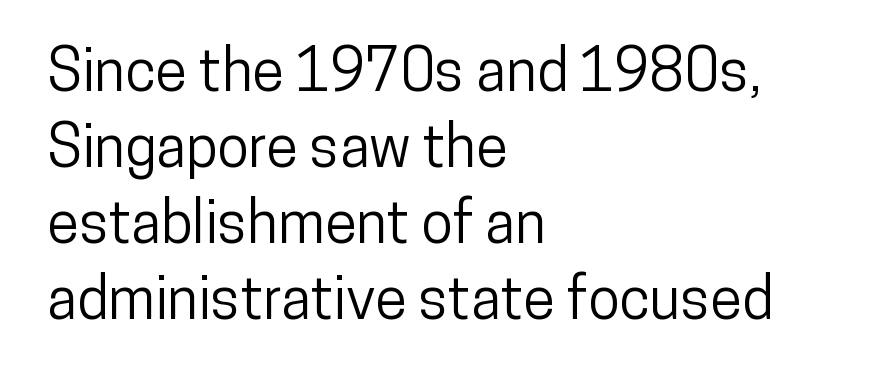
Q: Is the text italic (slanted)? A: No, it is upright.
Q: Is the typeface a serif or a sans-serif typeface? A: Sans-serif.
Q: Is the text underlined? A: No.
Q: How is the paragraph aligned? A: Left-aligned.
Q: Is the spacing between letters normal or unusually wide? A: Normal.
Q: Is the spacing between lines tight, normal or loose? A: Normal.
Q: Width (condensed, normal, or wide)? A: Condensed.
Q: Stroke contrast? A: Low.
Q: x-height? A: Medium.
Q: Monospaced? A: No.
